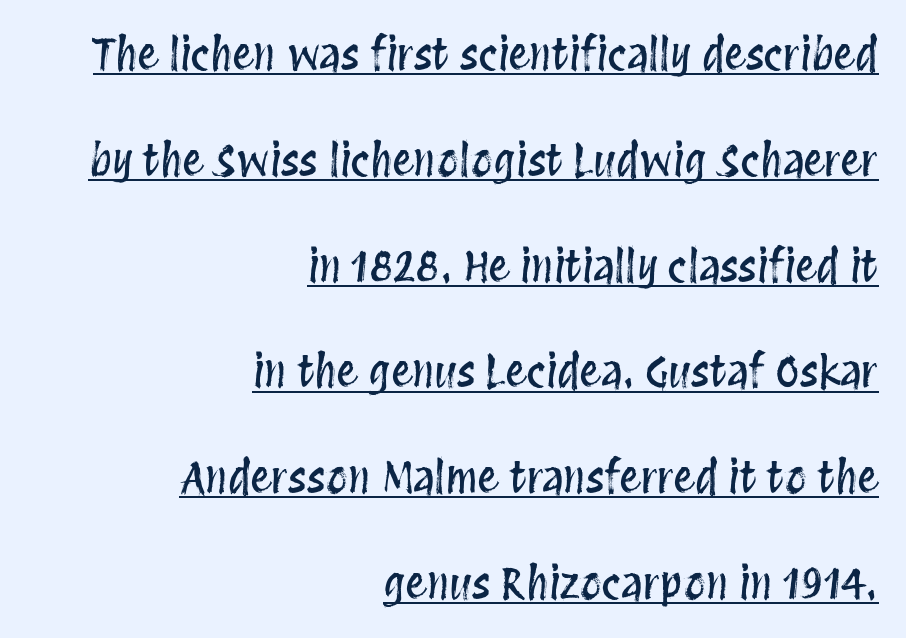
Q: Is the text italic (slanted)? A: No, it is upright.
Q: Is the text underlined? A: Yes.
Q: How is the paragraph aligned? A: Right-aligned.
Q: Is the spacing between letters normal or unusually wide? A: Normal.
Q: Is the spacing between lines tight, normal or loose? A: Loose.
Q: Width (condensed, normal, or wide)? A: Condensed.
Q: Stroke contrast? A: Medium.
Q: x-height? A: Large.
Q: Monospaced? A: No.
